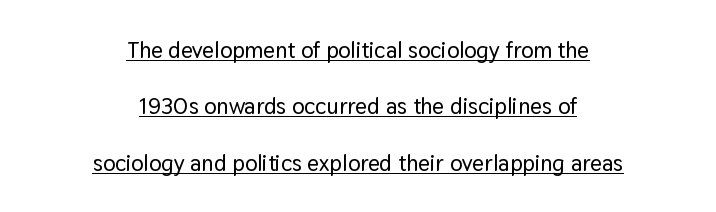
Q: Is the text italic (slanted)? A: No, it is upright.
Q: Is the text underlined? A: Yes.
Q: How is the paragraph aligned? A: Centered.
Q: Is the spacing between letters normal or unusually wide? A: Normal.
Q: Is the spacing between lines tight, normal or loose? A: Loose.
